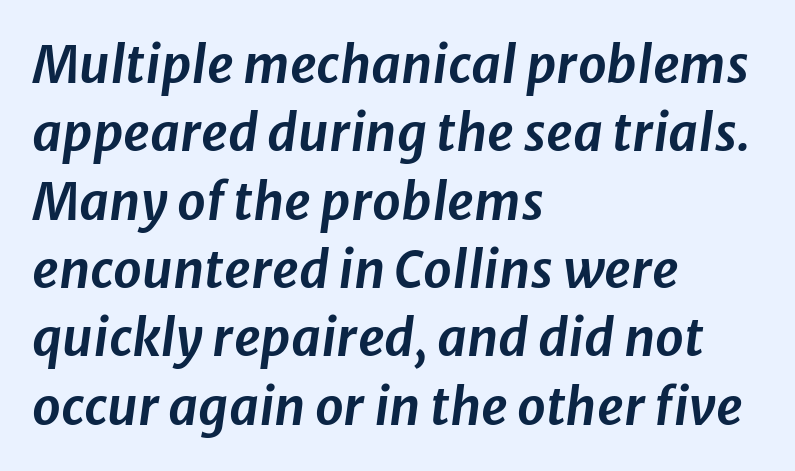
The image shows 51 px text type, italic (leaning right); set left-aligned, normal line spacing (1.34x), normal letter spacing, not underlined; low stroke contrast and a medium x-height.
